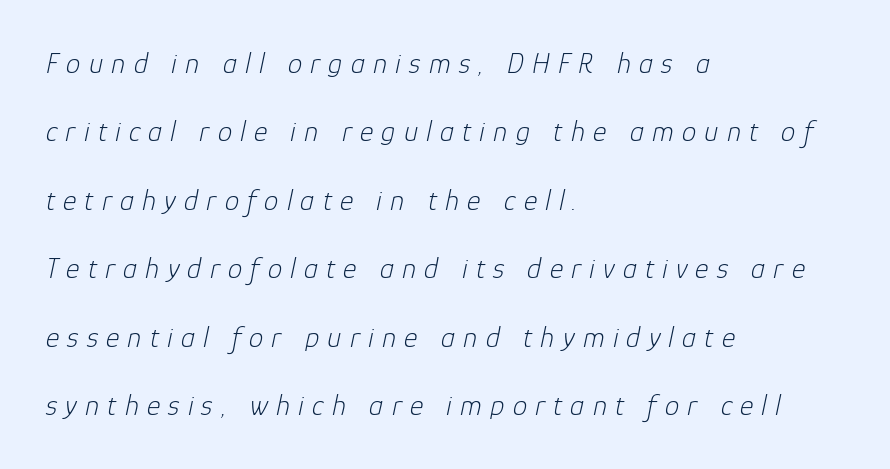
Q: Is the text bold? A: No.
Q: Is the text italic (slanted)? A: Yes, it leans right by about 12 degrees.
Q: Is the text underlined? A: No.
Q: How is the paragraph aligned? A: Left-aligned.
Q: Is the spacing between letters normal or unusually wide? A: Unusually wide.
Q: Is the spacing between lines tight, normal or loose? A: Loose.
Q: Width (condensed, normal, or wide)? A: Normal.
Q: Stroke contrast? A: Low.
Q: x-height? A: Medium.
Q: Monospaced? A: No.
